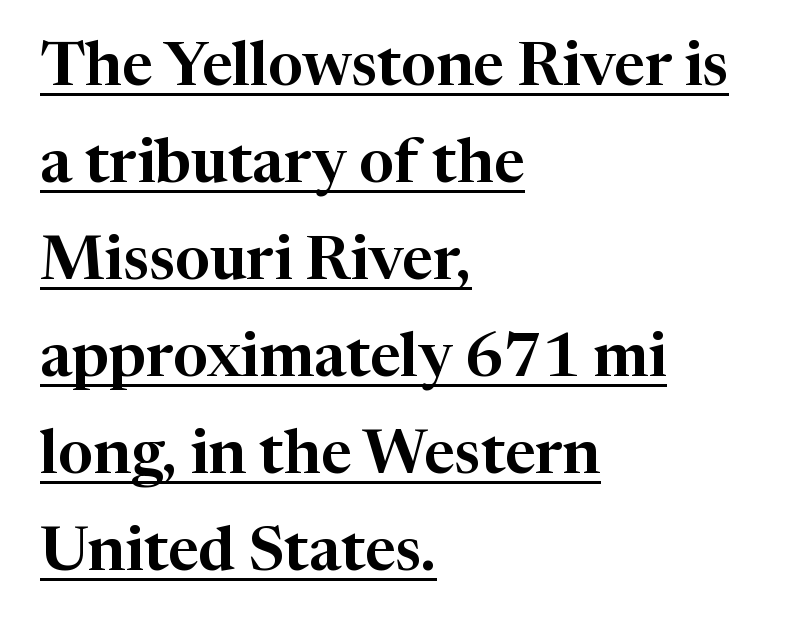
{"serif": "yes", "italic": "no", "width": "normal", "stroke_contrast": "high", "x_height": "medium", "monospaced": "no", "underline": "yes", "align": "left", "line_spacing": "normal", "line_spacing_ratio": 1.59, "letter_spacing": "normal", "letter_spacing_em": 0.0, "glyph_px": 61}
